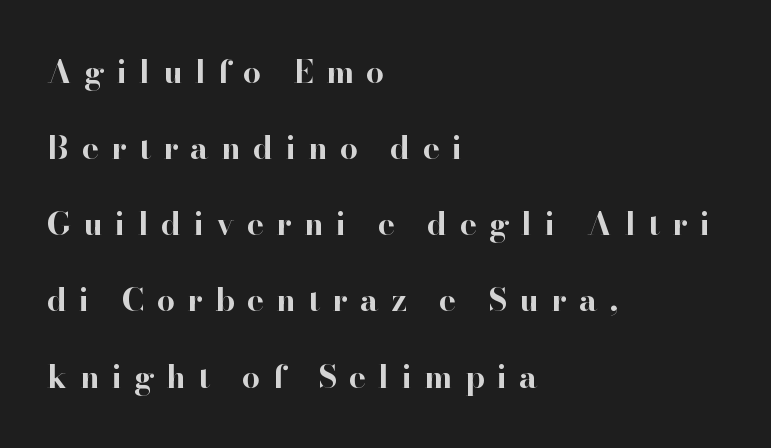
Q: Is the text bold? A: Yes.
Q: Is the text italic (slanted)? A: No, it is upright.
Q: Is the typeface a serif or a sans-serif typeface? A: Serif.
Q: Is the text underlined? A: No.
Q: How is the paragraph aligned? A: Left-aligned.
Q: Is the spacing between letters normal or unusually wide? A: Unusually wide.
Q: Is the spacing between lines tight, normal or loose? A: Loose.
Q: Width (condensed, normal, or wide)? A: Normal.
Q: Stroke contrast? A: High.
Q: x-height? A: Small.
Q: Monospaced? A: No.
